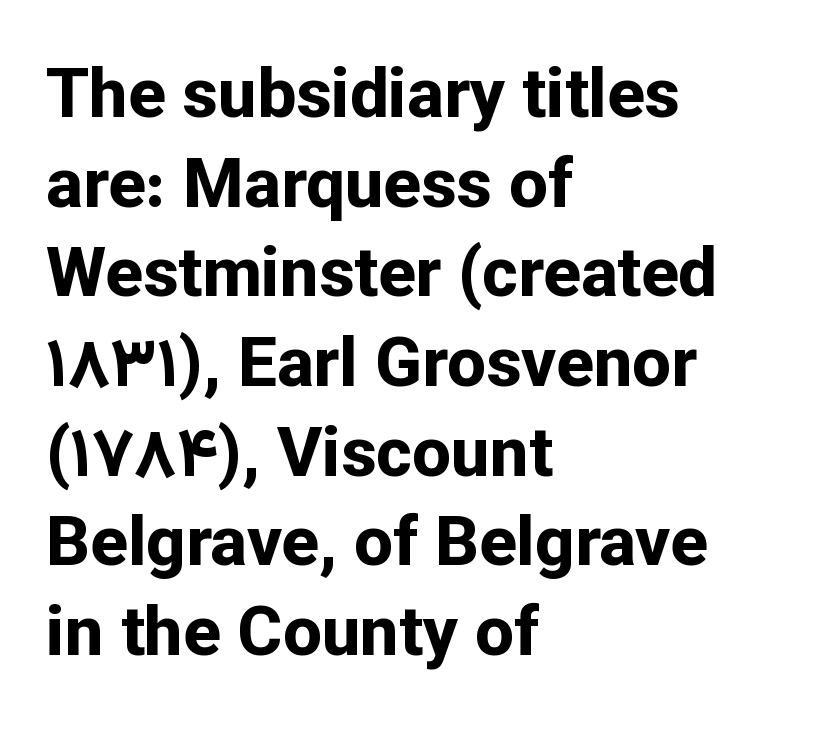
Q: Is the text bold? A: Yes.
Q: Is the text italic (slanted)? A: No, it is upright.
Q: Is the typeface a serif or a sans-serif typeface? A: Sans-serif.
Q: Is the text underlined? A: No.
Q: How is the paragraph aligned? A: Left-aligned.
Q: Is the spacing between letters normal or unusually wide? A: Normal.
Q: Is the spacing between lines tight, normal or loose? A: Normal.
Q: Width (condensed, normal, or wide)? A: Normal.
Q: Stroke contrast? A: Low.
Q: x-height? A: Medium.
Q: Monospaced? A: No.
